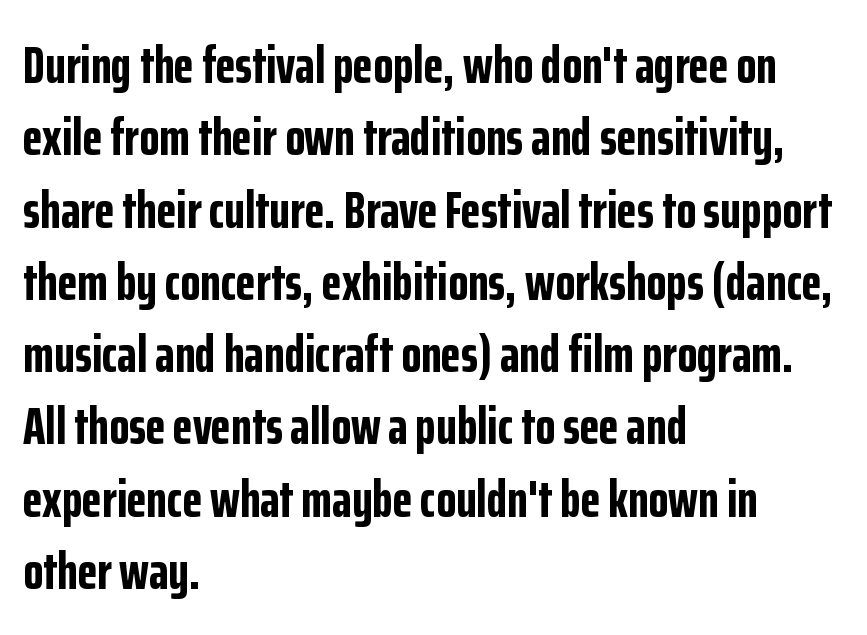
{"serif": "no", "italic": "no", "bold": "yes", "weight": "bold", "width": "condensed", "stroke_contrast": "low", "x_height": "medium", "monospaced": "no", "underline": "no", "align": "left", "line_spacing": "normal", "line_spacing_ratio": 1.39, "letter_spacing": "normal", "letter_spacing_em": 0.0, "glyph_px": 52}
